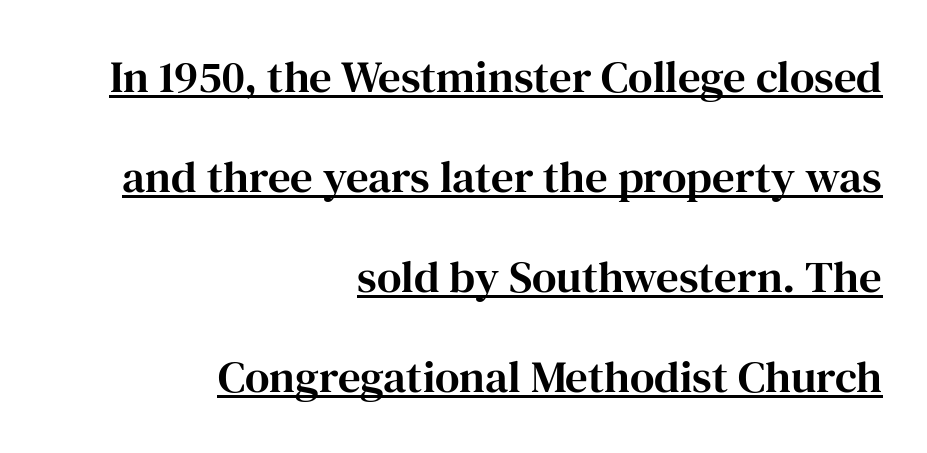
The letterforms sit shoulder to shoulder at normal distance. Type style note: has serifs. Upright lettering throughout. Line spacing here is loose.
